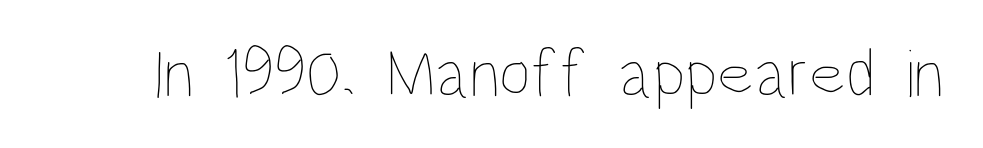
Q: Is the text bold? A: No.
Q: Is the text italic (slanted)? A: No, it is upright.
Q: Is the text underlined? A: No.
Q: Is the spacing between letters normal or unusually wide? A: Normal.
Q: Width (condensed, normal, or wide)? A: Condensed.
Q: Stroke contrast? A: Low.
Q: x-height? A: Large.
Q: Monospaced? A: No.
